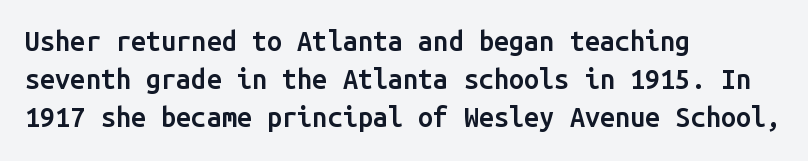
The image shows 27 px text type, upright; set left-aligned, normal line spacing (1.41x), normal letter spacing, not underlined.
